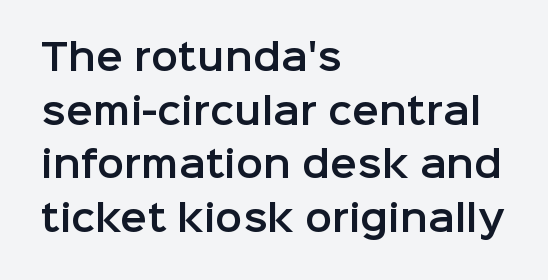
{"serif": "no", "italic": "no", "width": "normal", "stroke_contrast": "low", "x_height": "medium", "monospaced": "no", "underline": "no", "align": "left", "line_spacing": "normal", "line_spacing_ratio": 1.49, "letter_spacing": "normal", "letter_spacing_em": 0.0, "glyph_px": 36}
